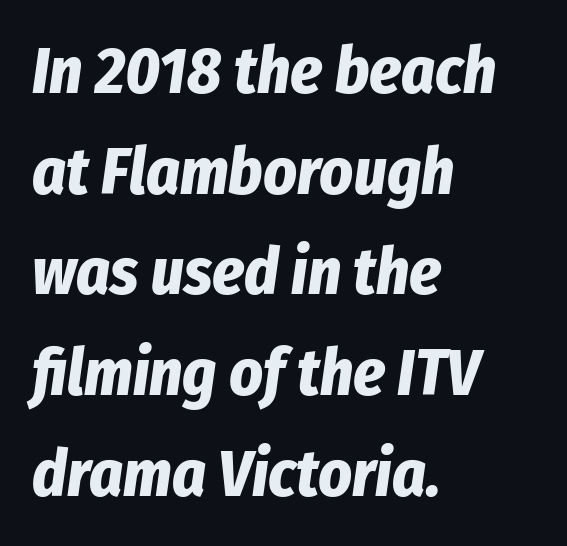
Q: Is the text bold? A: Yes.
Q: Is the text italic (slanted)? A: Yes, it leans right by about 8 degrees.
Q: Is the text underlined? A: No.
Q: How is the paragraph aligned? A: Left-aligned.
Q: Is the spacing between letters normal or unusually wide? A: Normal.
Q: Is the spacing between lines tight, normal or loose? A: Normal.
Q: Width (condensed, normal, or wide)? A: Condensed.
Q: Stroke contrast? A: Low.
Q: x-height? A: Medium.
Q: Monospaced? A: No.
